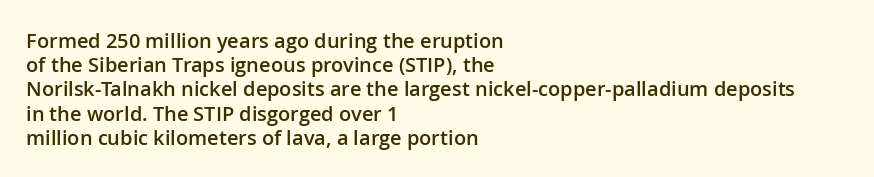
The image shows 20 px text type, upright; set left-aligned, line spacing 1.21x, normal letter spacing, not underlined.
